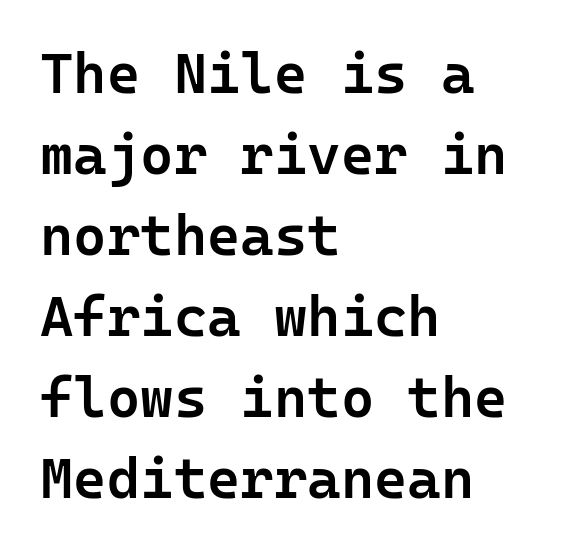
Q: Is the text bold? A: Semi-bold.
Q: Is the text italic (slanted)? A: No, it is upright.
Q: Is the typeface a serif or a sans-serif typeface? A: Sans-serif.
Q: Is the text underlined? A: No.
Q: How is the paragraph aligned? A: Left-aligned.
Q: Is the spacing between letters normal or unusually wide? A: Normal.
Q: Is the spacing between lines tight, normal or loose? A: Normal.
Q: Width (condensed, normal, or wide)? A: Normal.
Q: Stroke contrast? A: Low.
Q: x-height? A: Medium.
Q: Monospaced? A: Yes.
